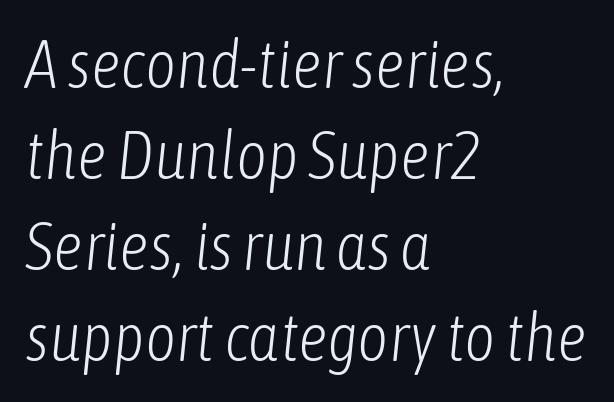
The image shows 67 px light, condensed type, italic (leaning right); set left-aligned, normal line spacing (1.36x), normal letter spacing, not underlined; low stroke contrast and a medium x-height.
